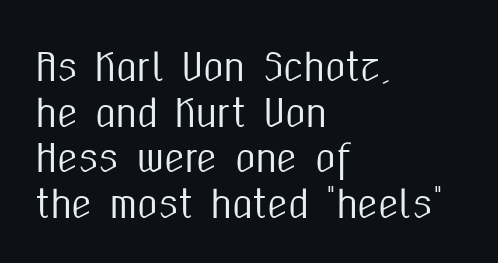
{"serif": "no", "italic": "no", "width": "condensed", "stroke_contrast": "medium", "x_height": "medium", "monospaced": "no", "underline": "no", "align": "left", "line_spacing_ratio": 1.23, "letter_spacing": "normal", "letter_spacing_em": 0.0, "glyph_px": 37}
